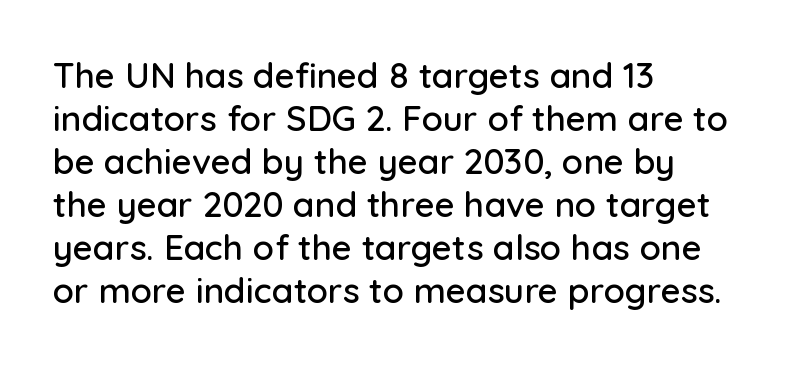
{"serif": "no", "italic": "no", "width": "normal", "stroke_contrast": "low", "x_height": "medium", "monospaced": "no", "underline": "no", "align": "left", "line_spacing_ratio": 1.23, "letter_spacing": "normal", "letter_spacing_em": 0.0, "glyph_px": 35}
